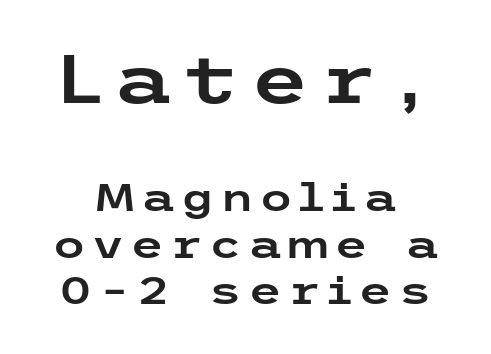
{"serif": "no", "italic": "no", "width": "wide", "stroke_contrast": "low", "x_height": "medium", "underline": "no", "align": "center", "line_spacing_ratio": 1.19, "larger_block": "first", "size_ratio": 1.74, "glyph_px": 68}
